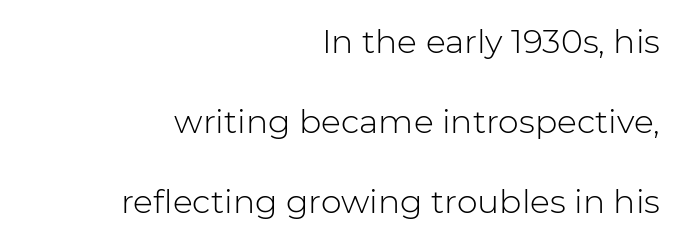
The image shows 33 px light sans-serif type, upright; set right-aligned, loose line spacing (2.43x), normal letter spacing, not underlined; low stroke contrast and a medium x-height.
